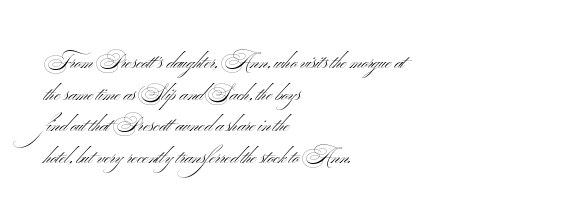
The image shows 20 px text type; set left-aligned, normal line spacing (1.58x), normal letter spacing, not underlined.
